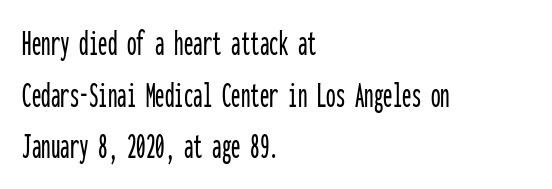
The rendering keeps characters at their native spacing. Type style note: lacks serifs. Is the block centered? No — it sits flush against the left margin. Do the letters lean? They stand straight.
